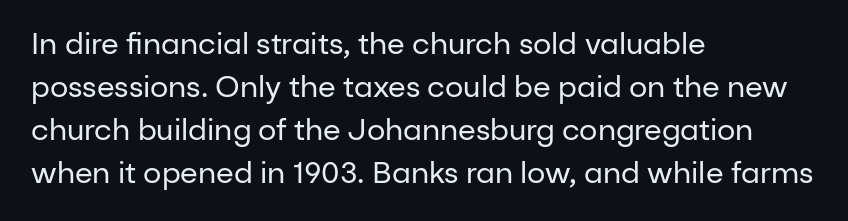
Q: Is the text bold? A: No.
Q: Is the text italic (slanted)? A: No, it is upright.
Q: Is the typeface a serif or a sans-serif typeface? A: Sans-serif.
Q: Is the text underlined? A: No.
Q: How is the paragraph aligned? A: Left-aligned.
Q: Is the spacing between letters normal or unusually wide? A: Normal.
Q: Is the spacing between lines tight, normal or loose? A: Normal.
Q: Width (condensed, normal, or wide)? A: Normal.
Q: Stroke contrast? A: Low.
Q: x-height? A: Medium.
Q: Monospaced? A: No.
